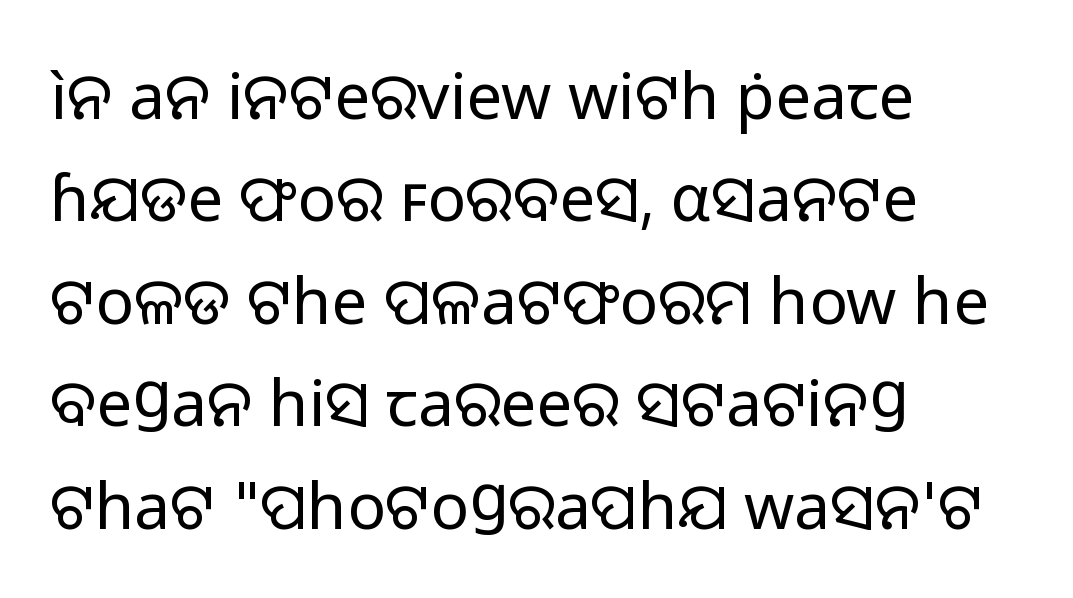
Stroke terminals: plain, sans-serif. The rendering uses natural spacing where letterforms have individual widths. The space between consecutive lines is moderate. The zone under the glyphs is completely vacant. This sample uses an upright cut, with every glyph sitting square on the baseline. Standard letterfit; no display-style spreading of the glyphs.
